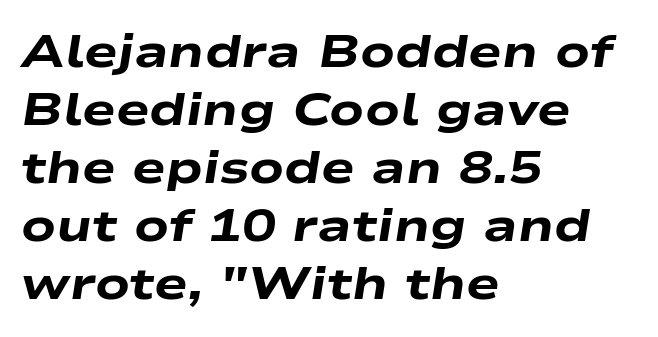
{"italic": "yes", "lean": "right", "slant_degrees": 9, "bold": "yes", "weight": "heavy", "width": "wide", "stroke_contrast": "low", "x_height": "medium", "monospaced": "no", "underline": "no", "align": "left", "line_spacing": "normal", "line_spacing_ratio": 1.29, "letter_spacing": "normal", "letter_spacing_em": 0.0, "glyph_px": 45}
